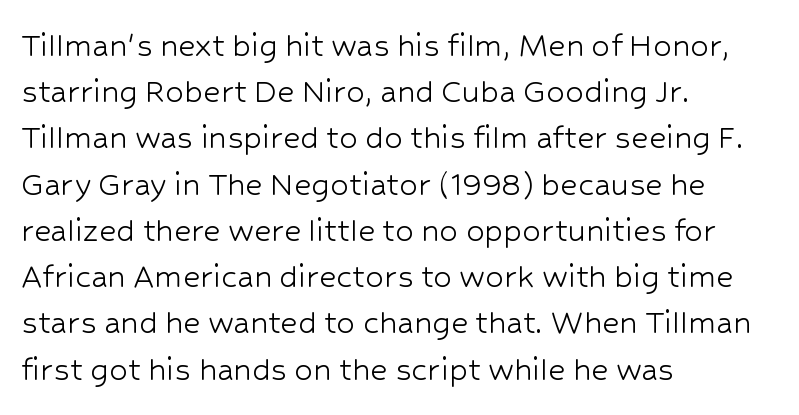
Nope, no serifs anywhere on these letters. Line spacing here is normal. The zone under the glyphs is completely vacant. Is the type heavy? It reads as light-to-regular instead. The lines in this sample share a left origin and differ only in where they stop.
